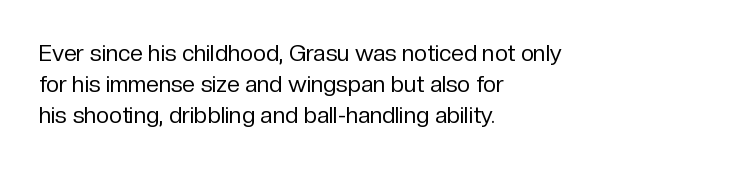
{"italic": "no", "bold": "no", "underline": "no", "align": "left", "line_spacing": "normal", "line_spacing_ratio": 1.35, "letter_spacing": "normal", "letter_spacing_em": 0.0, "glyph_px": 23}
